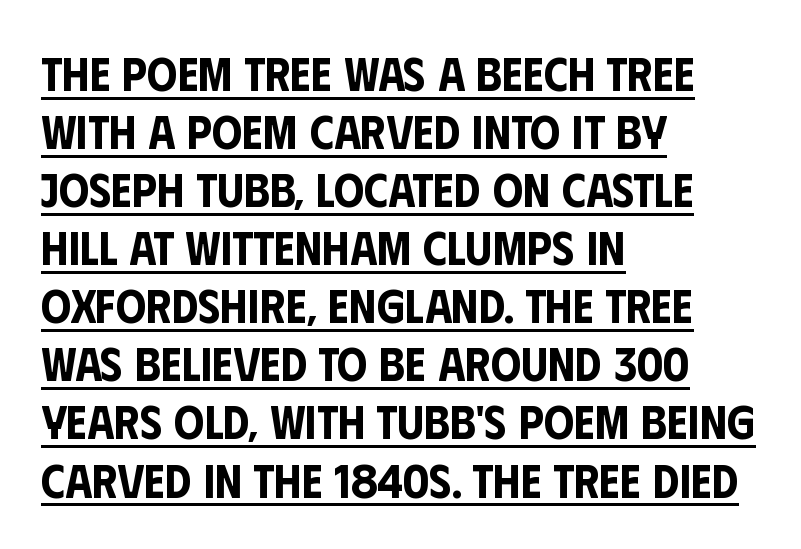
{"serif": "no", "italic": "no", "width": "condensed", "stroke_contrast": "low", "x_height": "large", "monospaced": "no", "underline": "yes", "align": "left", "line_spacing_ratio": 1.21, "letter_spacing": "normal", "letter_spacing_em": 0.0, "glyph_px": 48}
